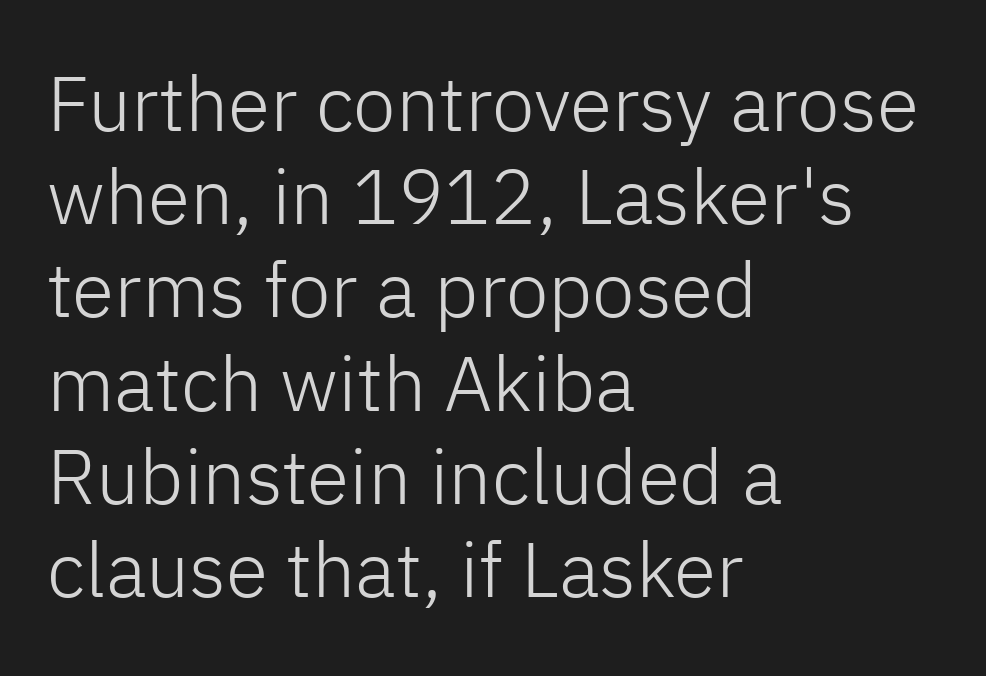
The image shows 77 px light sans-serif type, upright; set left-aligned, line spacing 1.21x, normal letter spacing, not underlined; low stroke contrast and a medium x-height.
